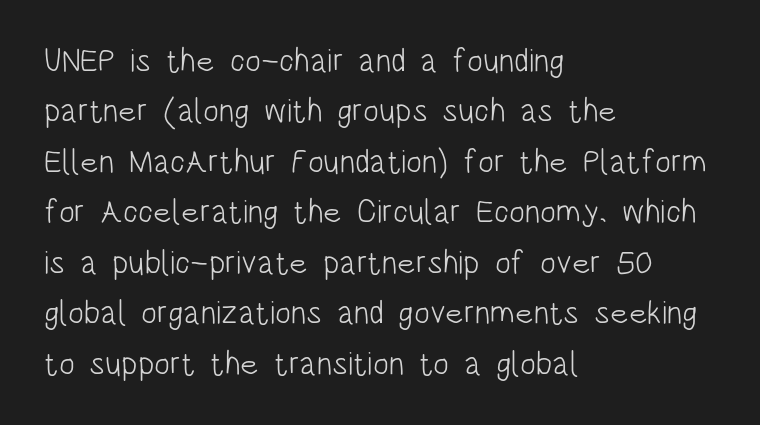
The image shows 33 px light, condensed sans-serif type, upright; set left-aligned, normal line spacing (1.53x), normal letter spacing, not underlined; low stroke contrast and a large x-height.
